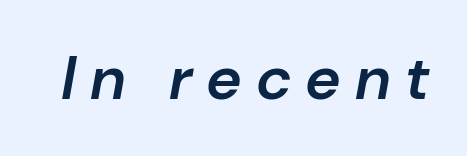
Q: Is the text bold? A: Semi-bold.
Q: Is the text italic (slanted)? A: Yes, it leans right by about 10 degrees.
Q: Is the text underlined? A: No.
Q: Is the spacing between letters normal or unusually wide? A: Unusually wide.
Q: Width (condensed, normal, or wide)? A: Normal.
Q: Stroke contrast? A: Low.
Q: x-height? A: Medium.
Q: Monospaced? A: No.
